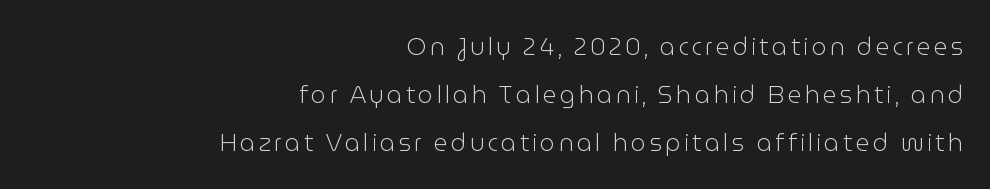
{"italic": "no", "bold": "no", "underline": "no", "align": "right", "line_spacing": "loose", "line_spacing_ratio": 2.0, "glyph_px": 24}
